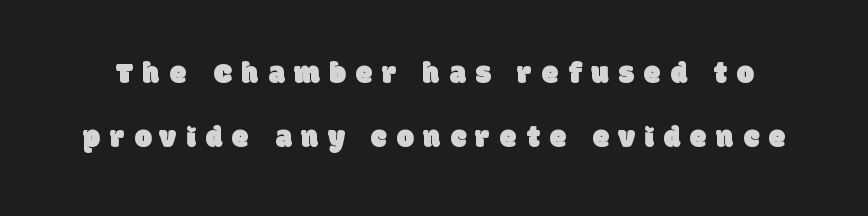
Q: Is the typeface a serif or a sans-serif typeface? A: Sans-serif.
Q: Is the text underlined? A: No.
Q: Is the spacing between letters normal or unusually wide? A: Unusually wide.
Q: Is the spacing between lines tight, normal or loose? A: Loose.
Q: Width (condensed, normal, or wide)? A: Normal.
Q: Stroke contrast? A: Low.
Q: x-height? A: Large.
Q: Monospaced? A: No.
